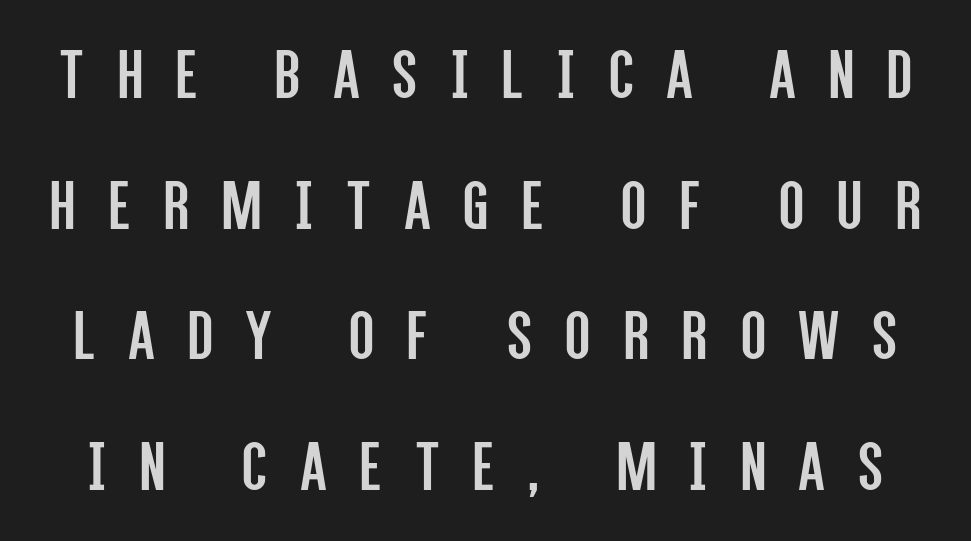
Q: Is the text bold? A: No.
Q: Is the text italic (slanted)? A: No, it is upright.
Q: Is the typeface a serif or a sans-serif typeface? A: Sans-serif.
Q: Is the text underlined? A: No.
Q: Is the spacing between letters normal or unusually wide? A: Unusually wide.
Q: Width (condensed, normal, or wide)? A: Condensed.
Q: Stroke contrast? A: Low.
Q: x-height? A: Large.
Q: Monospaced? A: No.
